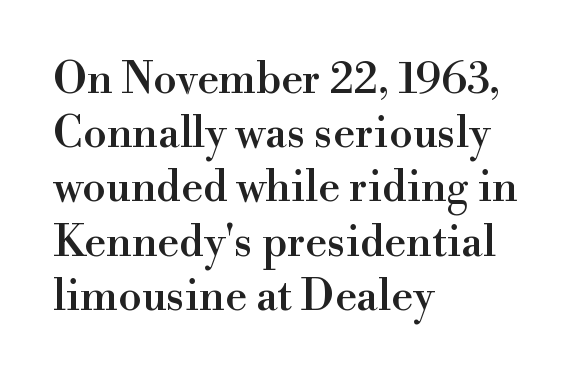
The image shows 43 px serif type, upright; set left-aligned, normal line spacing (1.26x), normal letter spacing, not underlined; high stroke contrast and a small x-height.
